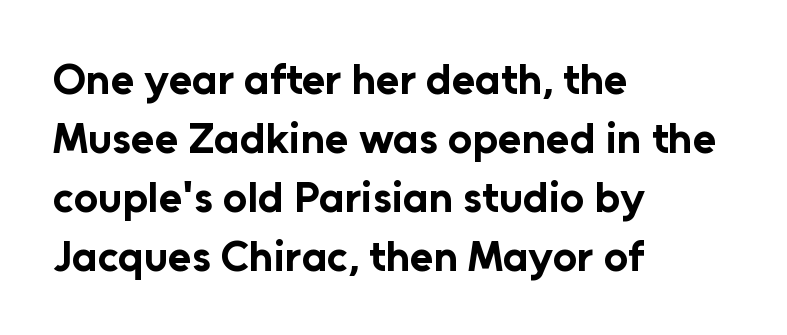
{"serif": "no", "italic": "no", "bold": "yes", "weight": "bold", "width": "normal", "stroke_contrast": "low", "x_height": "medium", "monospaced": "no", "underline": "no", "align": "left", "line_spacing": "normal", "line_spacing_ratio": 1.37, "letter_spacing": "normal", "letter_spacing_em": 0.0, "glyph_px": 43}
